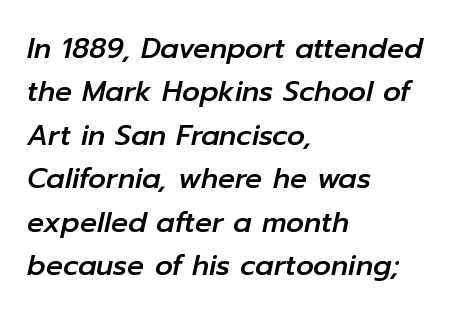
Q: Is the text italic (slanted)? A: Yes, it leans right by about 12 degrees.
Q: Is the text underlined? A: No.
Q: How is the paragraph aligned? A: Left-aligned.
Q: Is the spacing between letters normal or unusually wide? A: Normal.
Q: Is the spacing between lines tight, normal or loose? A: Normal.
Q: Width (condensed, normal, or wide)? A: Normal.
Q: Stroke contrast? A: Low.
Q: x-height? A: Medium.
Q: Monospaced? A: No.
